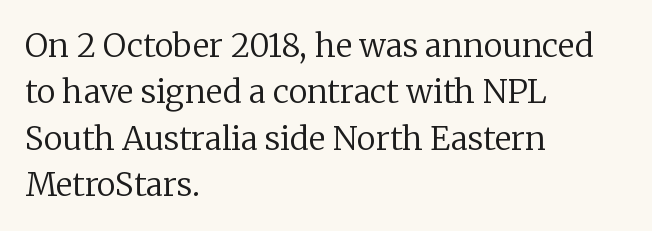
The image shows 32 px regular-weight serif type, upright; set left-aligned, normal line spacing (1.45x), normal letter spacing, not underlined; low stroke contrast and a medium x-height.
